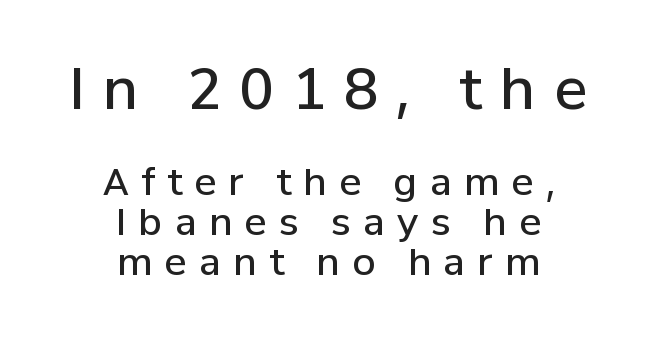
The image shows 56 px semibold sans-serif type, upright; set centered, tight line spacing (1.09x), unusually wide letter spacing (+0.33 em), not underlined; the first (top) block is 1.51x larger; low stroke contrast and a medium x-height.
